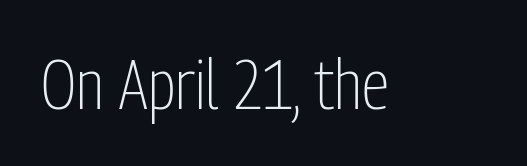
{"serif": "no", "italic": "no", "bold": "no", "weight": "light", "width": "condensed", "stroke_contrast": "low", "x_height": "medium", "monospaced": "no", "underline": "no", "letter_spacing": "normal", "letter_spacing_em": 0.0, "glyph_px": 70}
